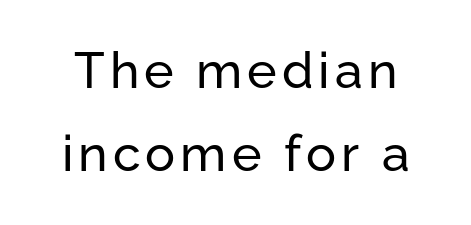
Q: Is the text italic (slanted)? A: No, it is upright.
Q: Is the typeface a serif or a sans-serif typeface? A: Sans-serif.
Q: Is the text underlined? A: No.
Q: Is the spacing between lines tight, normal or loose? A: Normal.
Q: Width (condensed, normal, or wide)? A: Normal.
Q: Stroke contrast? A: Low.
Q: x-height? A: Medium.
Q: Monospaced? A: No.
